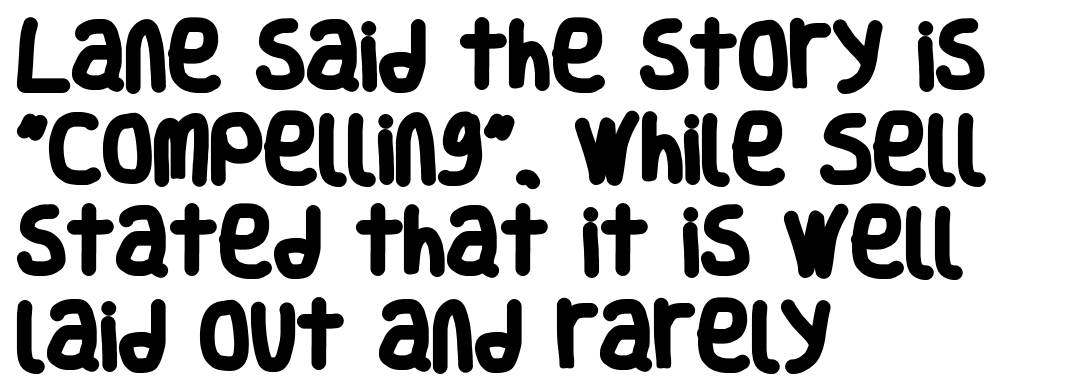
{"serif": "no", "bold": "yes", "weight": "heavy", "width": "condensed", "stroke_contrast": "low", "x_height": "large", "monospaced": "no", "underline": "no", "align": "left", "line_spacing": "normal", "line_spacing_ratio": 1.26, "letter_spacing": "normal", "letter_spacing_em": 0.0, "glyph_px": 74}
